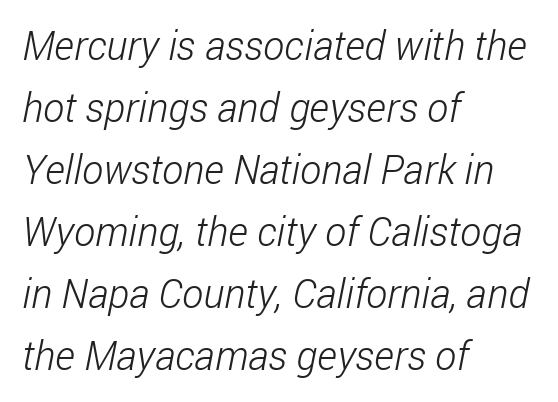
Q: Is the text bold? A: No.
Q: Is the typeface a serif or a sans-serif typeface? A: Sans-serif.
Q: Is the text underlined? A: No.
Q: How is the paragraph aligned? A: Left-aligned.
Q: Is the spacing between letters normal or unusually wide? A: Normal.
Q: Is the spacing between lines tight, normal or loose? A: Normal.
Q: Width (condensed, normal, or wide)? A: Condensed.
Q: Stroke contrast? A: Low.
Q: x-height? A: Medium.
Q: Monospaced? A: No.
